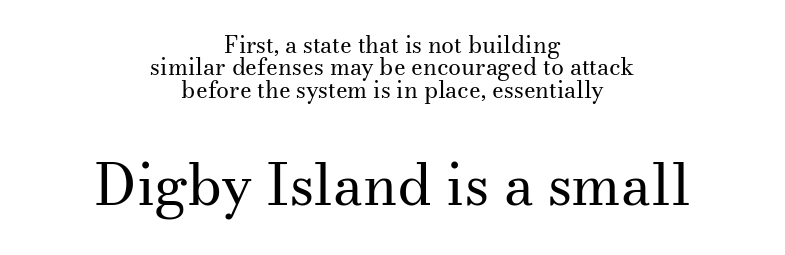
The image shows 57 px regular-weight serif type, upright; set centered, tight line spacing (0.97x), normal letter spacing, not underlined; the second (bottom) block is 2.48x larger; medium stroke contrast and a small x-height.
